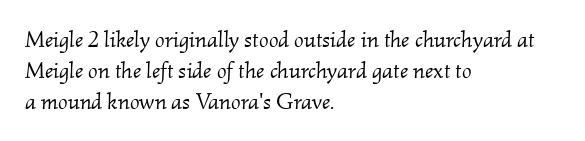
{"italic": "yes", "lean": "right", "slant_degrees": 2, "bold": "no", "underline": "no", "align": "left", "line_spacing": "normal", "line_spacing_ratio": 1.34, "letter_spacing": "normal", "letter_spacing_em": 0.0, "glyph_px": 23}
